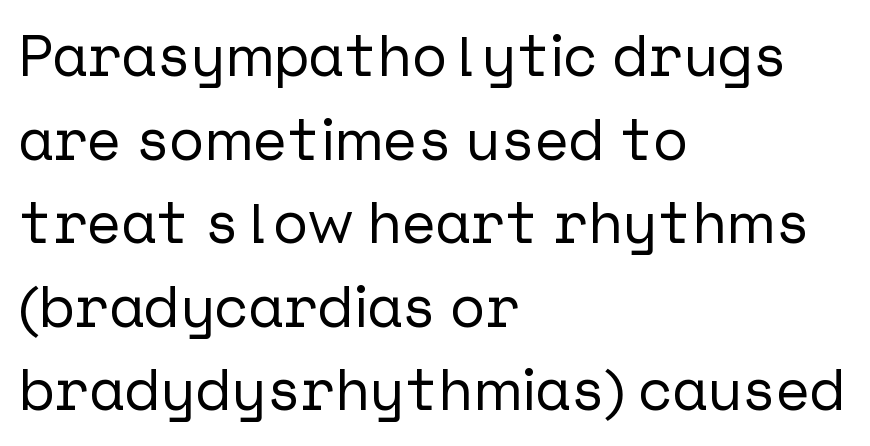
Q: Is the text italic (slanted)? A: No, it is upright.
Q: Is the typeface a serif or a sans-serif typeface? A: Sans-serif.
Q: Is the text underlined? A: No.
Q: How is the paragraph aligned? A: Left-aligned.
Q: Is the spacing between letters normal or unusually wide? A: Normal.
Q: Is the spacing between lines tight, normal or loose? A: Normal.
Q: Width (condensed, normal, or wide)? A: Normal.
Q: Stroke contrast? A: Low.
Q: x-height? A: Medium.
